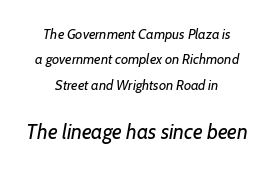
Q: Is the text bold? A: No.
Q: Is the text italic (slanted)? A: Yes, it leans right by about 7 degrees.
Q: Is the text underlined? A: No.
Q: How is the paragraph aligned? A: Centered.
Q: Is the spacing between letters normal or unusually wide? A: Normal.
Q: Which block of text is set in a larger size, the first (top) or the second (bottom)? A: The second (bottom) one.
